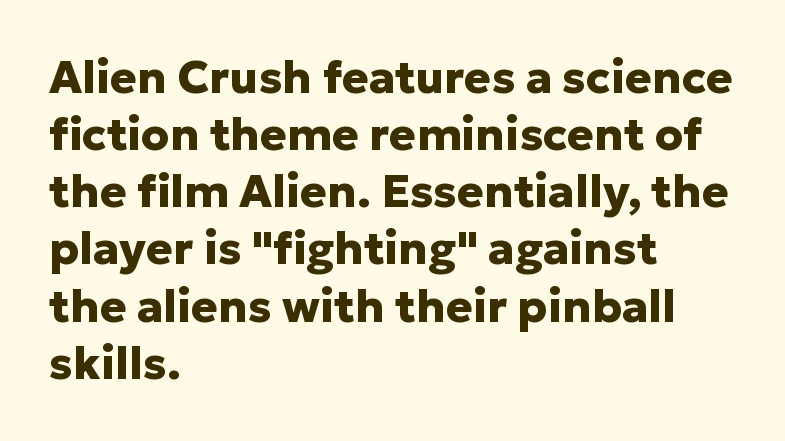
Q: Is the text bold? A: Yes.
Q: Is the text italic (slanted)? A: No, it is upright.
Q: Is the typeface a serif or a sans-serif typeface? A: Sans-serif.
Q: Is the text underlined? A: No.
Q: How is the paragraph aligned? A: Left-aligned.
Q: Is the spacing between letters normal or unusually wide? A: Normal.
Q: Is the spacing between lines tight, normal or loose? A: Normal.
Q: Width (condensed, normal, or wide)? A: Normal.
Q: Stroke contrast? A: Low.
Q: x-height? A: Medium.
Q: Monospaced? A: No.
